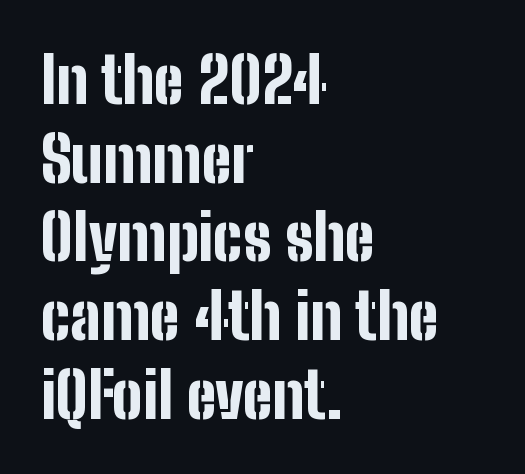
{"serif": "no", "italic": "no", "bold": "yes", "weight": "bold", "width": "condensed", "stroke_contrast": "low", "x_height": "medium", "monospaced": "no", "underline": "no", "align": "left", "line_spacing_ratio": 1.23, "letter_spacing": "normal", "letter_spacing_em": 0.0, "glyph_px": 64}
